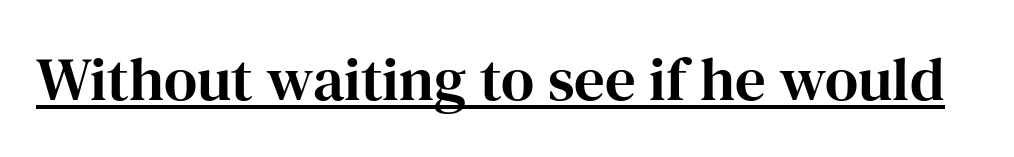
The words here are underlined. Look at the bottom of the vertical strokes: they flare into serifs here. You could not count columns in this text — the font is proportionally spaced. There is no visible air inserted between adjacent glyphs. The type sits square on the baseline with zero lean.
